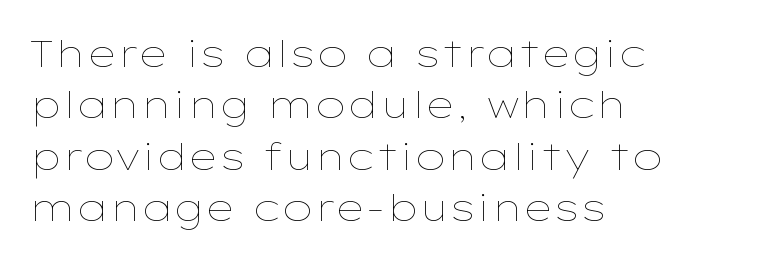
The image shows 38 px thin, wide type, upright; set left-aligned, normal line spacing (1.35x), normal letter spacing, not underlined; low stroke contrast and a medium x-height.
